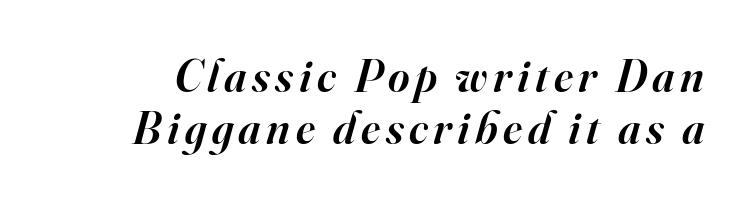
Q: Is the text bold? A: Semi-bold.
Q: Is the text italic (slanted)? A: Yes, it leans right by about 16 degrees.
Q: Is the typeface a serif or a sans-serif typeface? A: Serif.
Q: Is the text underlined? A: No.
Q: Is the spacing between lines tight, normal or loose? A: Tight.
Q: Width (condensed, normal, or wide)? A: Normal.
Q: Stroke contrast? A: High.
Q: x-height? A: Small.
Q: Monospaced? A: No.
